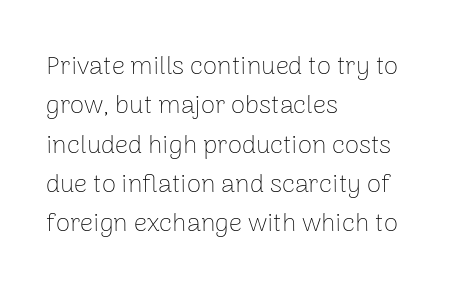
A typesetter would mark this as roman, not italic. Does the leading feel generous? No, just average. The typesetter chose a ragged-right arrangement here. The gaps between neighbouring characters are ordinary and unremarkable. Is this a heavy cut? Hardly; it is regular or lighter. The space directly below the letters is spotless.
